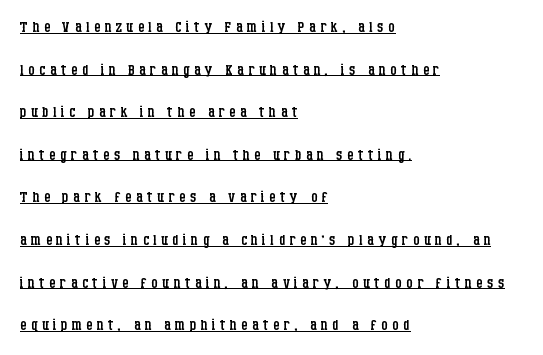
The image shows 20 px text type, upright; set left-aligned, loose line spacing (2.13x), unusually wide letter spacing (+0.22 em), underlined.
